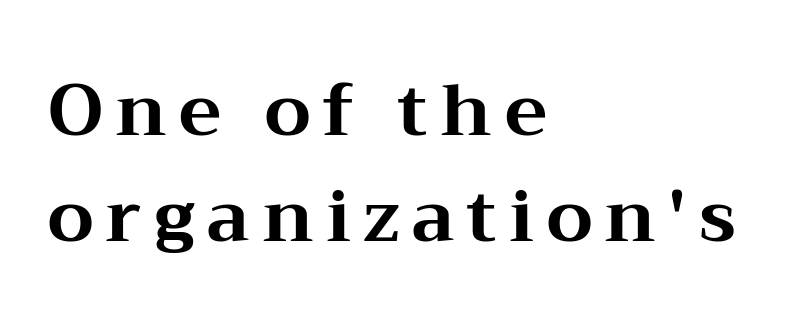
The image shows 72 px bold, wide serif type, upright; set left-aligned, normal line spacing (1.47x), not underlined; medium stroke contrast and a medium x-height.
